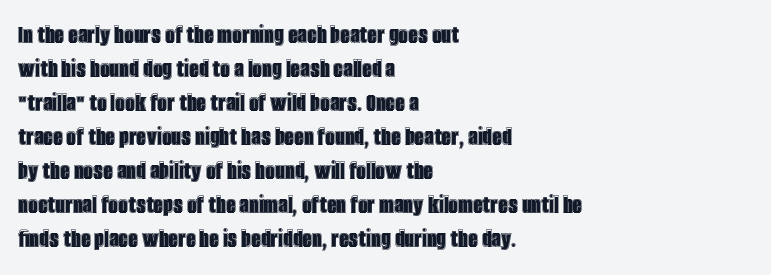
The image shows 27 px text type, upright; set left-aligned, normal line spacing (1.26x), normal letter spacing, not underlined.
